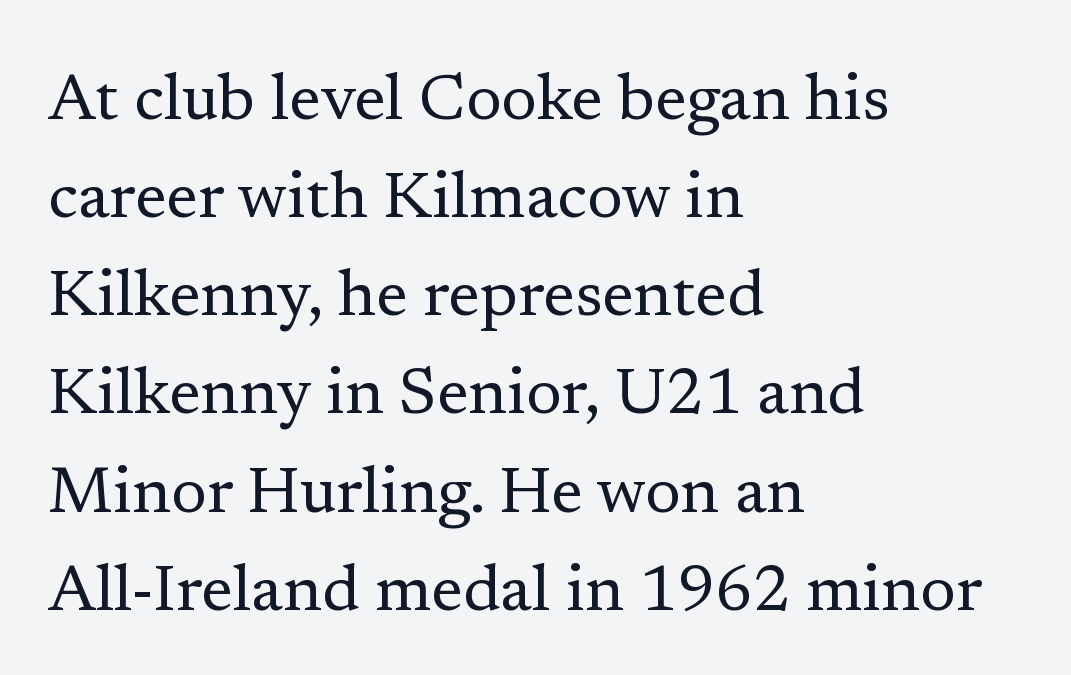
Descender tails drop into unmarked territory. The specimen reads as upright at a glance. The rendering uses natural spacing where letterforms have individual widths. The paragraph shown leans on its left margin. The space between consecutive lines is moderate. This is serif lettering, the kind often seen in printed books.
